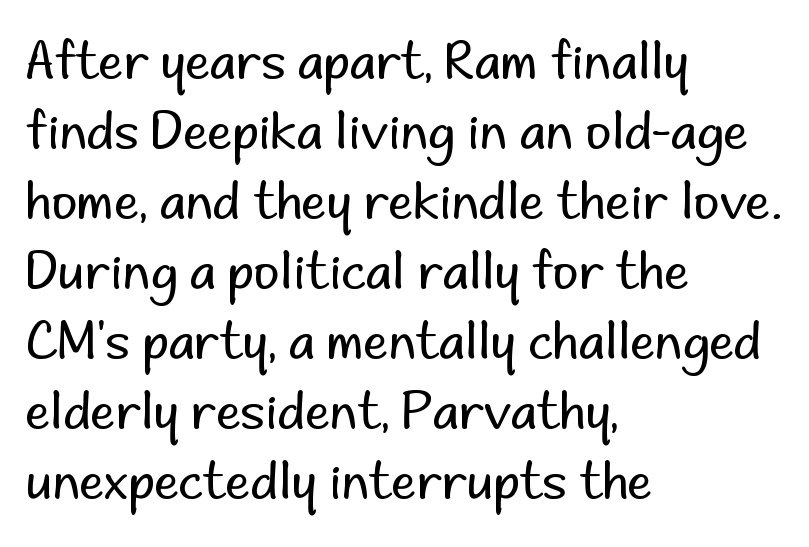
Compared with typical body copy, the letter spacing here is the same. It's the straight-up-and-down kind of type. Has an underline been added? It has not. Interline gaps are of average width in this sample.
